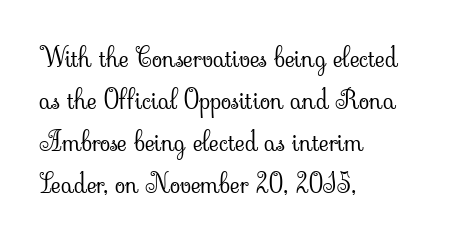
Each new line begins a customary step beneath the previous one. The passage shown is not underscored anywhere. Weight: not bold — regular or lighter. Nope, not italic — everything's standing straight. A classic flush-left, rag-right setting is used for this passage.
